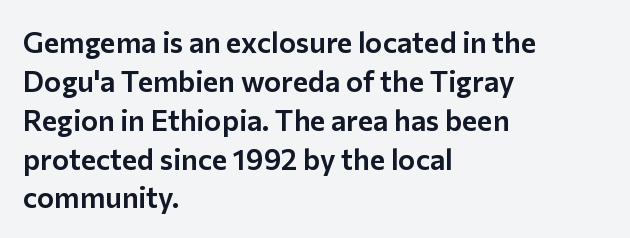
The image shows 29 px sans-serif type, upright; set left-aligned, normal line spacing (1.34x), normal letter spacing, not underlined; low stroke contrast and a medium x-height.
